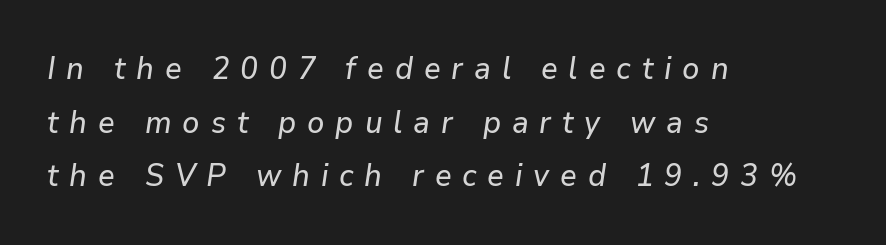
{"italic": "yes", "lean": "right", "slant_degrees": 9, "width": "normal", "stroke_contrast": "low", "x_height": "medium", "monospaced": "no", "underline": "no", "align": "left", "line_spacing_ratio": 1.73, "letter_spacing": "wide", "letter_spacing_em": 0.35, "glyph_px": 31}
